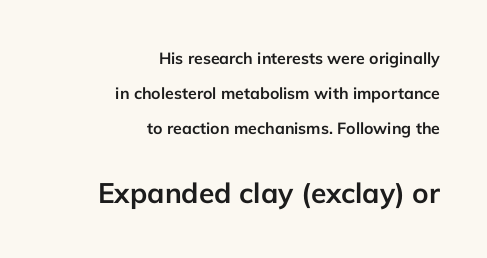
The image shows 28 px semibold sans-serif type, upright; set right-aligned, loose line spacing (2.18x), normal letter spacing, not underlined; the second (bottom) block is 1.75x larger; low stroke contrast and a medium x-height.
